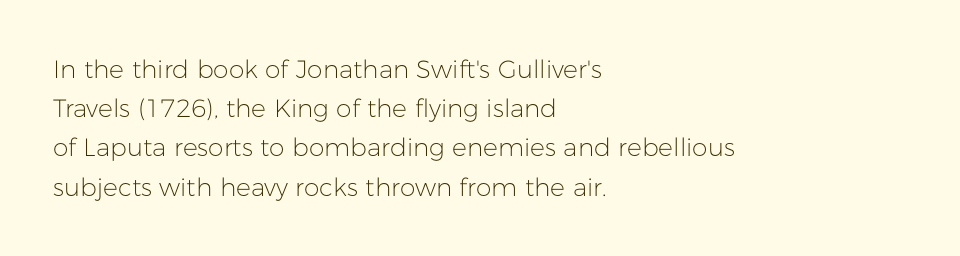
Q: Is the text bold? A: No.
Q: Is the text italic (slanted)? A: No, it is upright.
Q: Is the text underlined? A: No.
Q: How is the paragraph aligned? A: Left-aligned.
Q: Is the spacing between letters normal or unusually wide? A: Normal.
Q: Is the spacing between lines tight, normal or loose? A: Normal.
